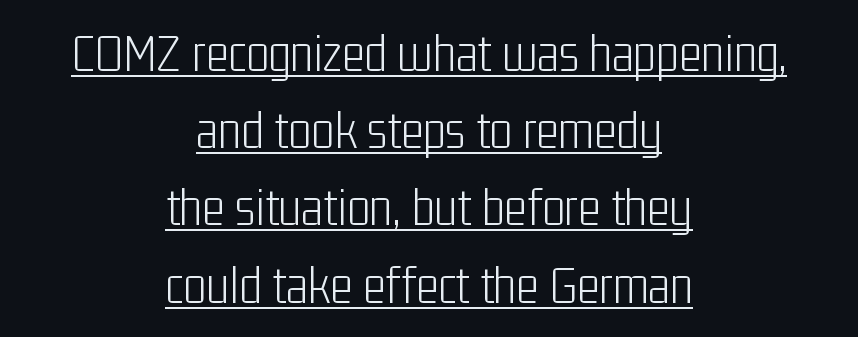
{"serif": "no", "italic": "no", "bold": "no", "weight": "light", "width": "condensed", "stroke_contrast": "low", "x_height": "medium", "monospaced": "no", "underline": "yes", "align": "center", "line_spacing": "normal", "line_spacing_ratio": 1.43, "letter_spacing": "normal", "letter_spacing_em": 0.0, "glyph_px": 54}
